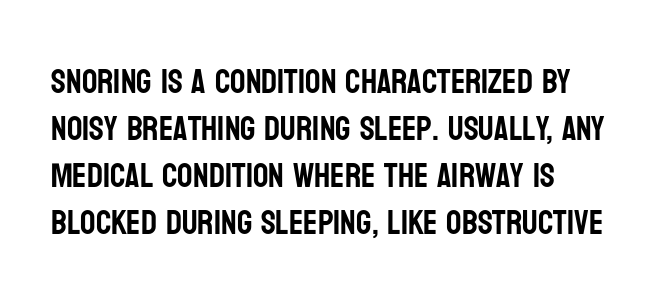
{"serif": "no", "italic": "no", "width": "condensed", "stroke_contrast": "low", "x_height": "large", "monospaced": "no", "underline": "no", "line_spacing": "normal", "line_spacing_ratio": 1.38, "letter_spacing": "normal", "letter_spacing_em": 0.0, "glyph_px": 34}
